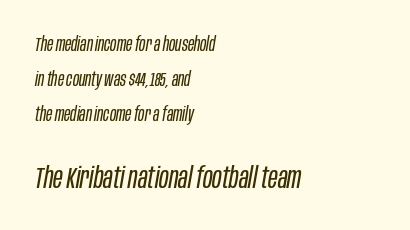
You get the small type first, then a jump to larger type. A quiet, ordinary-to-light weight characterises the typeface. This is oblique type, the kind used for emphasis or titles. Looks like regular typesetting: each glyph gets only the width it needs.
